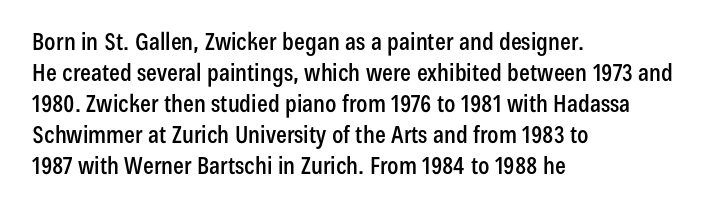
{"italic": "no", "underline": "no", "align": "left", "line_spacing": "normal", "line_spacing_ratio": 1.29, "letter_spacing": "normal", "letter_spacing_em": 0.0, "glyph_px": 24}
